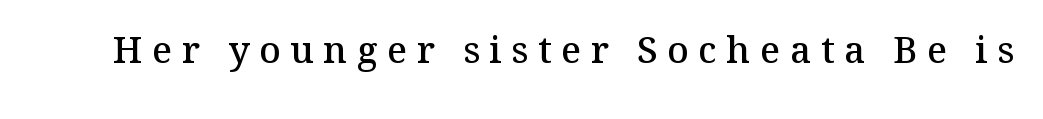
The image shows 37 px semibold serif type, upright; set unusually wide letter spacing (+0.26 em), not underlined; medium stroke contrast and a medium x-height.
